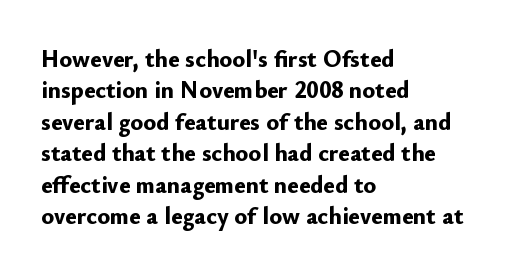
The image shows 24 px bold type, upright; set left-aligned, normal line spacing (1.31x), normal letter spacing, not underlined.
